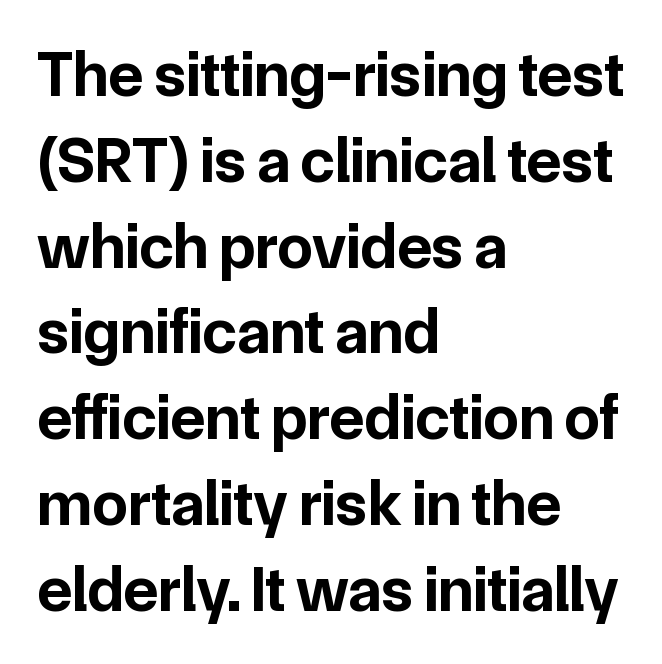
{"serif": "no", "italic": "no", "bold": "yes", "weight": "bold", "width": "normal", "stroke_contrast": "low", "x_height": "medium", "monospaced": "no", "underline": "no", "align": "left", "line_spacing": "normal", "line_spacing_ratio": 1.34, "letter_spacing": "normal", "letter_spacing_em": 0.0, "glyph_px": 64}
